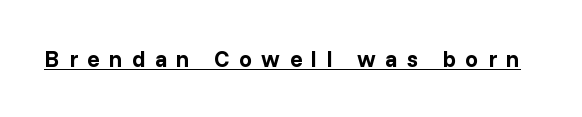
The image shows 23 px bold type, upright; set unusually wide letter spacing (+0.41 em), underlined.
